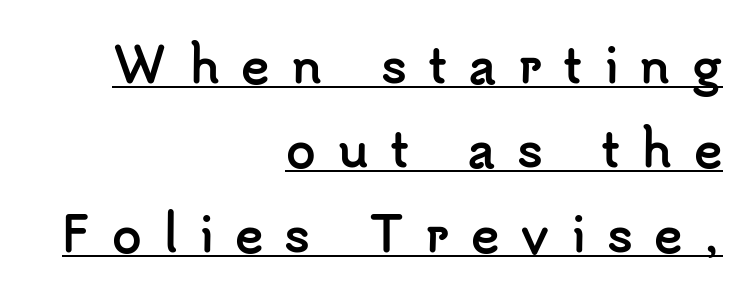
Q: Is the text bold? A: Yes.
Q: Is the text italic (slanted)? A: No, it is upright.
Q: Is the typeface a serif or a sans-serif typeface? A: Sans-serif.
Q: Is the text underlined? A: Yes.
Q: How is the paragraph aligned? A: Right-aligned.
Q: Is the spacing between letters normal or unusually wide? A: Unusually wide.
Q: Width (condensed, normal, or wide)? A: Normal.
Q: Stroke contrast? A: Low.
Q: x-height? A: Small.
Q: Monospaced? A: No.
